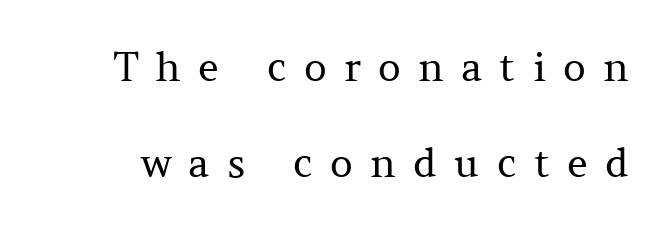
The image shows 40 px regular-weight serif type, upright; set loose line spacing (2.4x), unusually wide letter spacing (+0.43 em), not underlined; medium stroke contrast and a medium x-height.
